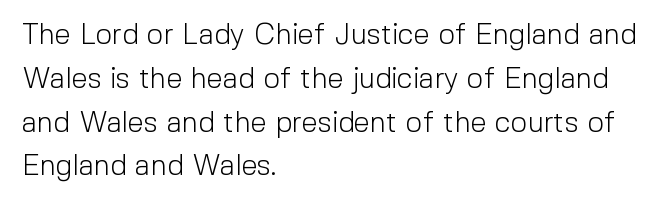
Q: Is the text bold? A: No.
Q: Is the text italic (slanted)? A: No, it is upright.
Q: Is the typeface a serif or a sans-serif typeface? A: Sans-serif.
Q: Is the text underlined? A: No.
Q: How is the paragraph aligned? A: Left-aligned.
Q: Is the spacing between letters normal or unusually wide? A: Normal.
Q: Is the spacing between lines tight, normal or loose? A: Normal.
Q: Width (condensed, normal, or wide)? A: Normal.
Q: x-height? A: Medium.
Q: Monospaced? A: No.
